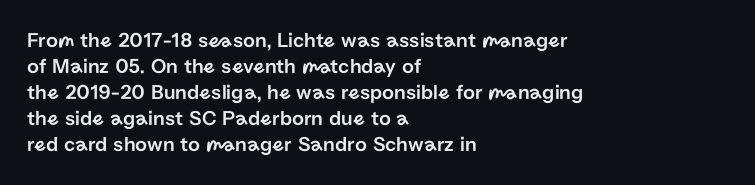
Q: Is the text italic (slanted)? A: No, it is upright.
Q: Is the text underlined? A: No.
Q: How is the paragraph aligned? A: Left-aligned.
Q: Is the spacing between letters normal or unusually wide? A: Normal.
